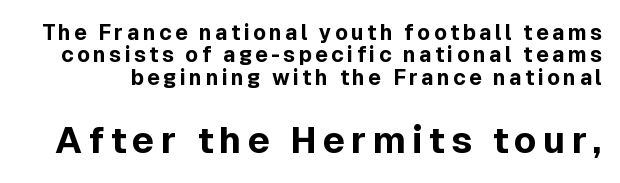
Q: Is the text bold? A: Yes.
Q: Is the text italic (slanted)? A: No, it is upright.
Q: Is the typeface a serif or a sans-serif typeface? A: Sans-serif.
Q: Is the text underlined? A: No.
Q: Is the spacing between lines tight, normal or loose? A: Tight.
Q: Which block of text is set in a larger size, the first (top) or the second (bottom)? A: The second (bottom) one.
Q: Width (condensed, normal, or wide)? A: Normal.
Q: x-height? A: Medium.
Q: Monospaced? A: No.
